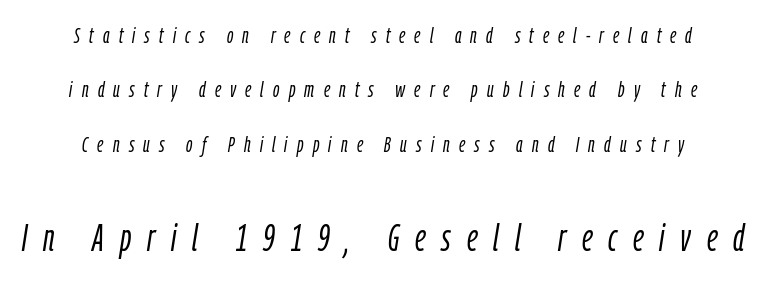
Q: Is the text bold? A: No.
Q: Is the text italic (slanted)? A: Yes, it leans right by about 9 degrees.
Q: Is the text underlined? A: No.
Q: Is the spacing between letters normal or unusually wide? A: Unusually wide.
Q: Is the spacing between lines tight, normal or loose? A: Loose.
Q: Which block of text is set in a larger size, the first (top) or the second (bottom)? A: The second (bottom) one.
Q: Width (condensed, normal, or wide)? A: Condensed.
Q: Stroke contrast? A: Low.
Q: x-height? A: Medium.
Q: Monospaced? A: No.
